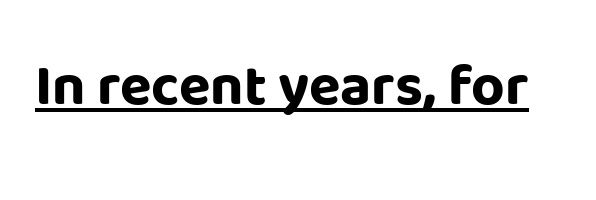
The image shows 58 px bold sans-serif type, upright; set normal letter spacing, underlined; low stroke contrast and a large x-height.
